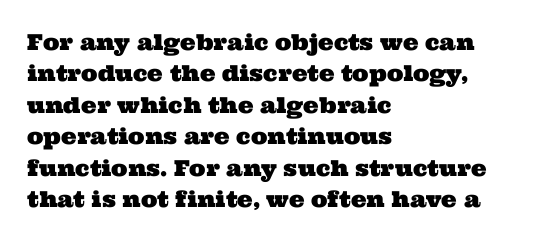
Q: Is the text underlined? A: No.
Q: How is the paragraph aligned? A: Left-aligned.
Q: Is the spacing between letters normal or unusually wide? A: Normal.
Q: Is the spacing between lines tight, normal or loose? A: Normal.
